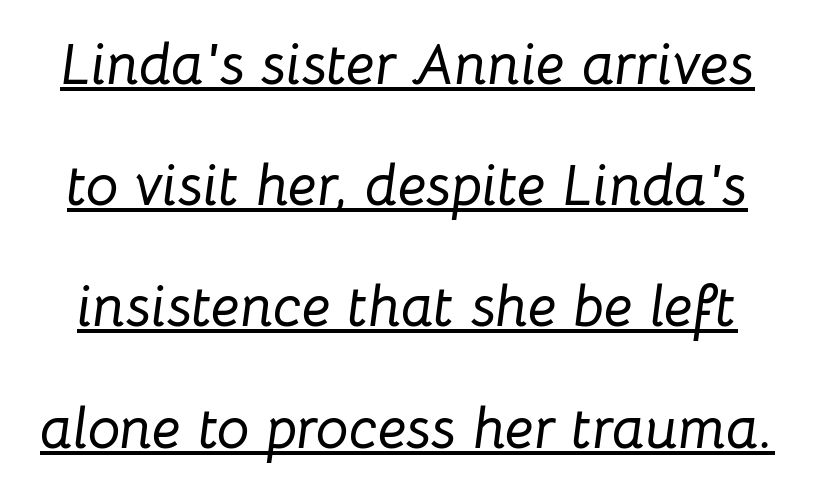
{"italic": "yes", "lean": "right", "slant_degrees": 8, "width": "normal", "stroke_contrast": "low", "x_height": "medium", "monospaced": "no", "underline": "yes", "line_spacing": "loose", "line_spacing_ratio": 2.09, "letter_spacing": "normal", "letter_spacing_em": 0.0, "glyph_px": 58}
